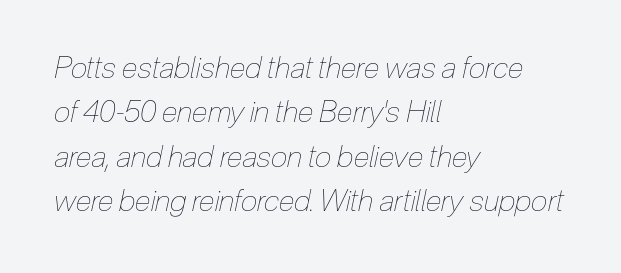
The image shows 30 px thin, condensed type, italic (leaning right); set left-aligned, normal line spacing (1.48x), normal letter spacing, not underlined; low stroke contrast and a medium x-height.
